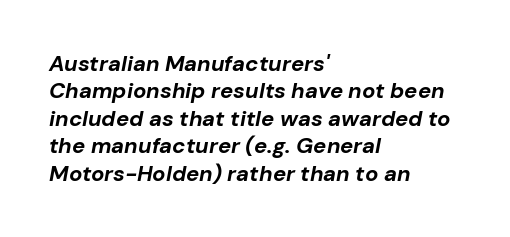
The image shows 22 px bold type, italic (leaning right); set left-aligned, normal line spacing (1.25x), normal letter spacing, not underlined.
